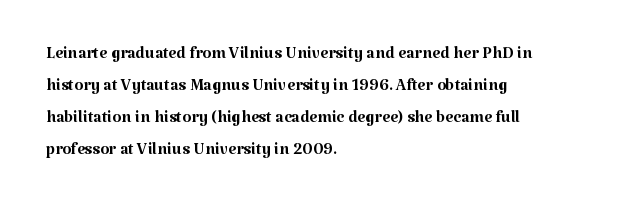
Caption: standard tracking, unaltered. Does the leading feel generous? No, just average. The lines are quadded left. Check the space under the baseline: it is left empty.
